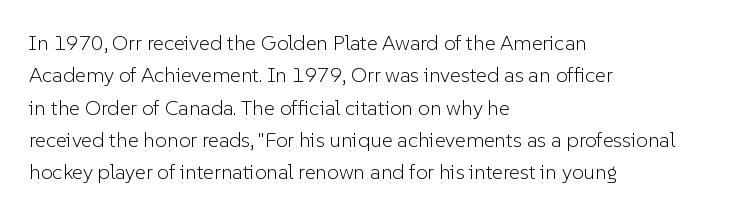
Words float on clear page, feet unadorned. Letters have the restrained weight of plain body copy at most. Horizontal alignment here is leftward, the default for most running prose. Whoever set this chose a conventional vertical rhythm. This sample uses an upright cut, with every glyph sitting square on the baseline.
